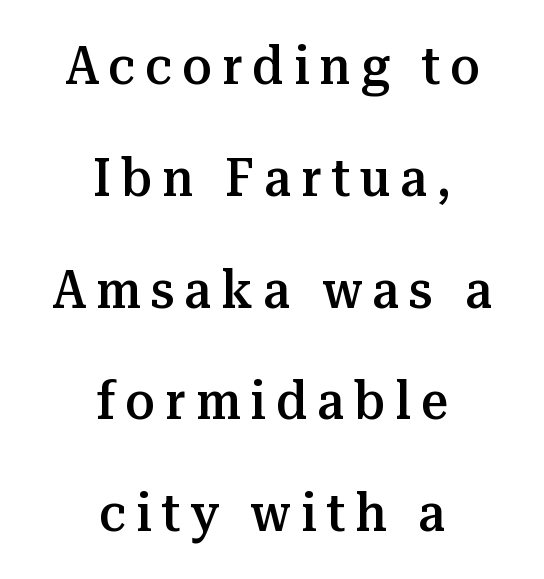
{"serif": "yes", "italic": "no", "bold": "semi", "weight": "semibold", "width": "normal", "stroke_contrast": "medium", "x_height": "medium", "monospaced": "no", "underline": "no", "align": "center", "line_spacing": "loose", "line_spacing_ratio": 2.11, "glyph_px": 53}
